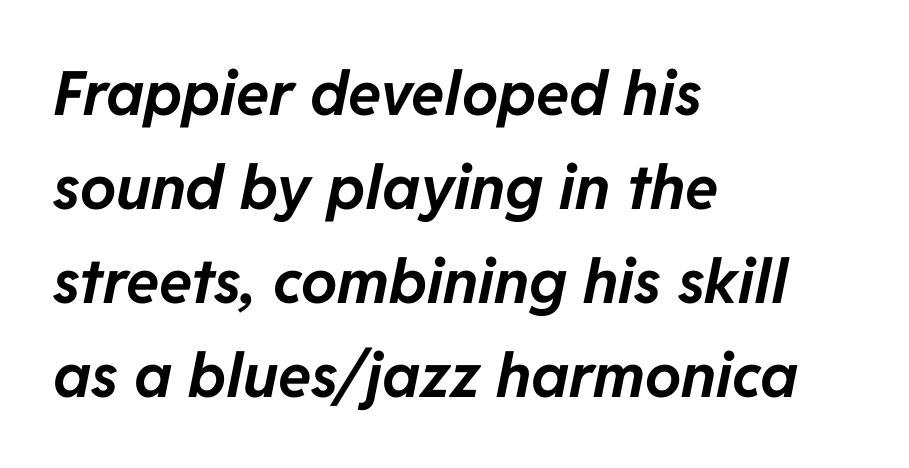
{"italic": "yes", "lean": "right", "slant_degrees": 11, "bold": "yes", "weight": "bold", "width": "normal", "stroke_contrast": "low", "x_height": "medium", "monospaced": "no", "underline": "no", "align": "left", "line_spacing": "normal", "line_spacing_ratio": 1.54, "letter_spacing": "normal", "letter_spacing_em": 0.0, "glyph_px": 61}
